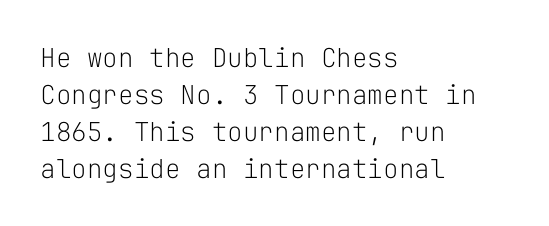
Q: Is the text bold? A: No.
Q: Is the text italic (slanted)? A: No, it is upright.
Q: Is the text underlined? A: No.
Q: How is the paragraph aligned? A: Left-aligned.
Q: Is the spacing between letters normal or unusually wide? A: Normal.
Q: Is the spacing between lines tight, normal or loose? A: Normal.
